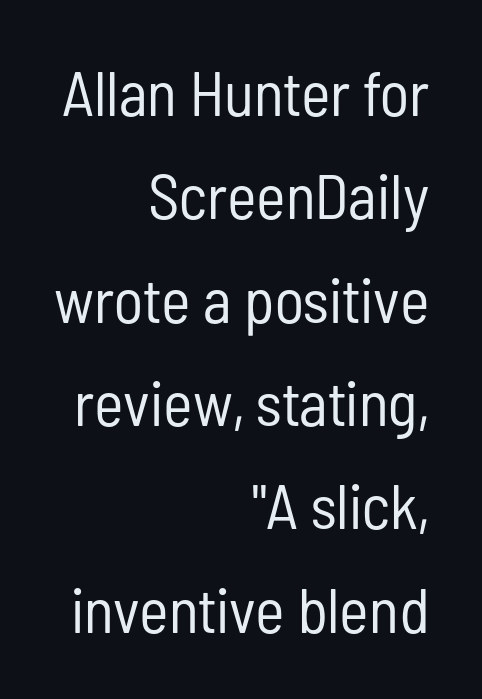
The image shows 63 px regular-weight, condensed sans-serif type, upright; set right-aligned, normal line spacing (1.64x), normal letter spacing, not underlined; low stroke contrast and a medium x-height.
